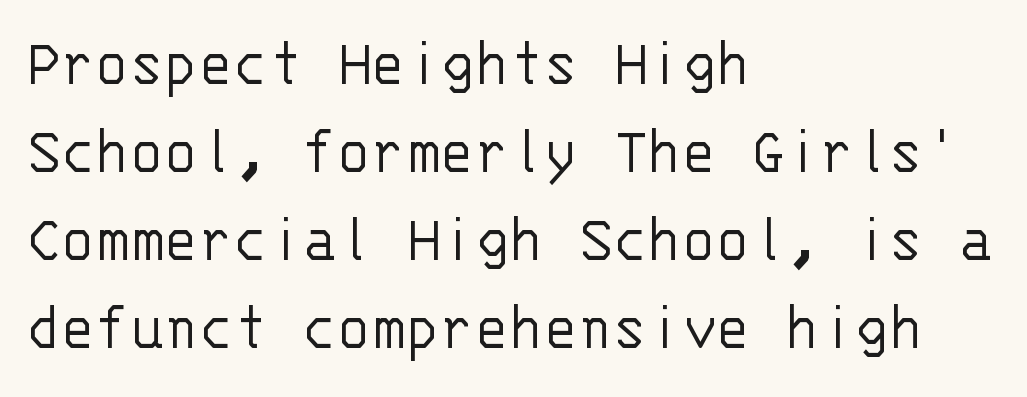
The font is comparable to plain body text, perhaps lighter. The compositor pushed each line to the left boundary. Italic: no, the glyphs are upright roman. Quick note: underline off. The text was rendered using a sans face with plain stroke endings. The letters march in equal steps, a hallmark of fixed-pitch type.
